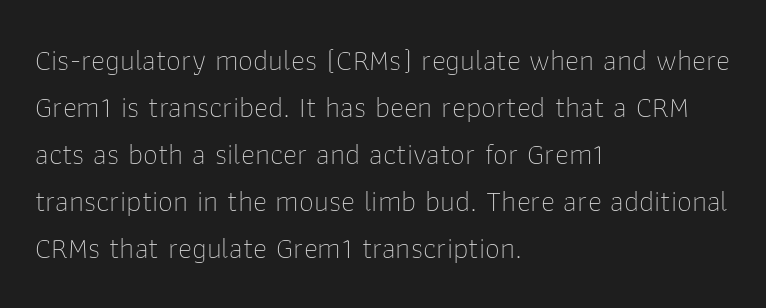
The image shows 30 px thin sans-serif type, upright; set left-aligned, normal line spacing (1.57x), normal letter spacing, not underlined; low stroke contrast and a medium x-height.
